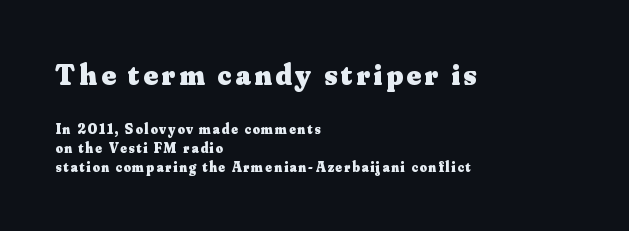
{"serif": "yes", "italic": "no", "bold": "yes", "weight": "heavy", "width": "normal", "stroke_contrast": "medium", "x_height": "small", "monospaced": "no", "underline": "no", "align": "left", "line_spacing": "normal", "line_spacing_ratio": 1.36, "larger_block": "first", "size_ratio": 2.14, "glyph_px": 30}
